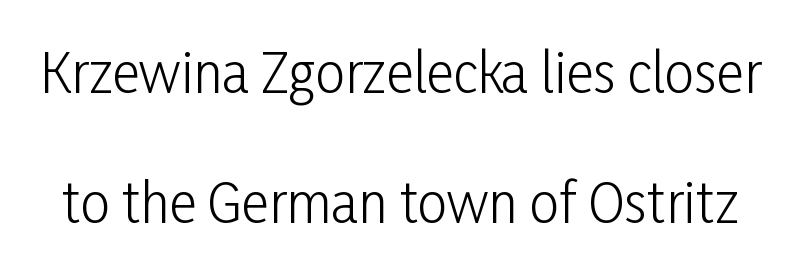
{"serif": "no", "italic": "no", "bold": "no", "weight": "light", "width": "condensed", "stroke_contrast": "low", "x_height": "medium", "monospaced": "no", "underline": "no", "line_spacing": "loose", "line_spacing_ratio": 2.46, "letter_spacing": "normal", "letter_spacing_em": 0.0, "glyph_px": 53}
